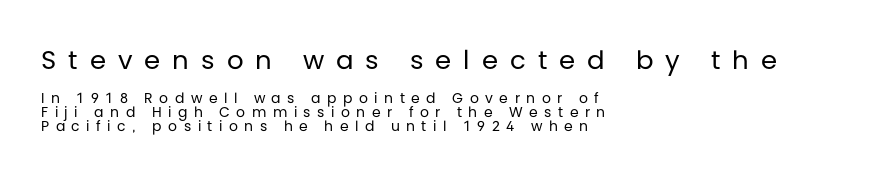
Note: larger setting up top, smaller setting below. Check under the words: just untouched page. In terms of leading, this rendering errs on the cramped side. The tracking reads as deliberately expanded to a designer's eye. These lines stack with their left ends in a neat column. If you drew a line through each stem, it would be perfectly vertical.
